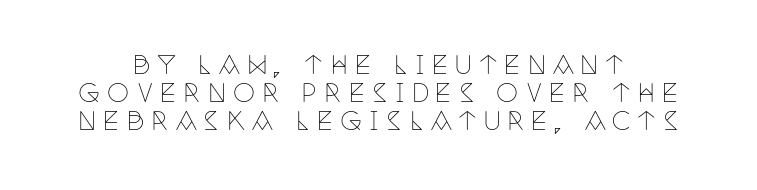
Q: Is the text bold? A: No.
Q: Is the text italic (slanted)? A: No, it is upright.
Q: Is the text underlined? A: No.
Q: Is the spacing between letters normal or unusually wide? A: Unusually wide.
Q: Is the spacing between lines tight, normal or loose? A: Tight.
